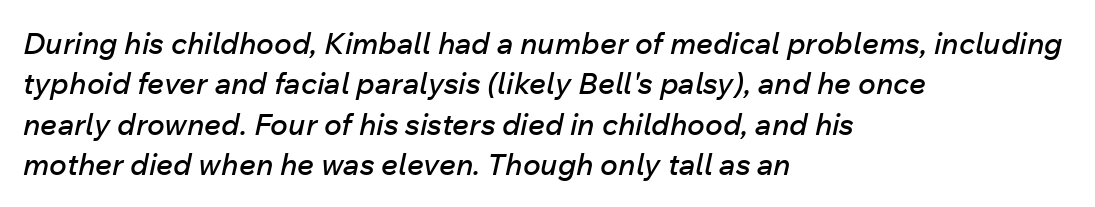
The image shows 30 px text type, italic (leaning right); set left-aligned, normal line spacing (1.35x), normal letter spacing, not underlined; low stroke contrast and a medium x-height.
